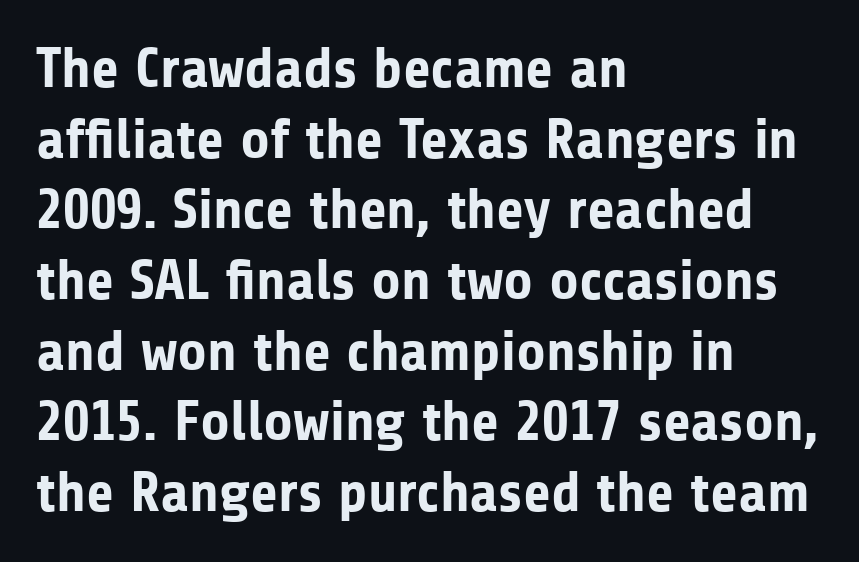
Q: Is the text bold? A: Yes.
Q: Is the text italic (slanted)? A: No, it is upright.
Q: Is the typeface a serif or a sans-serif typeface? A: Sans-serif.
Q: Is the text underlined? A: No.
Q: How is the paragraph aligned? A: Left-aligned.
Q: Is the spacing between letters normal or unusually wide? A: Normal.
Q: Width (condensed, normal, or wide)? A: Normal.
Q: Stroke contrast? A: Low.
Q: x-height? A: Medium.
Q: Monospaced? A: No.
